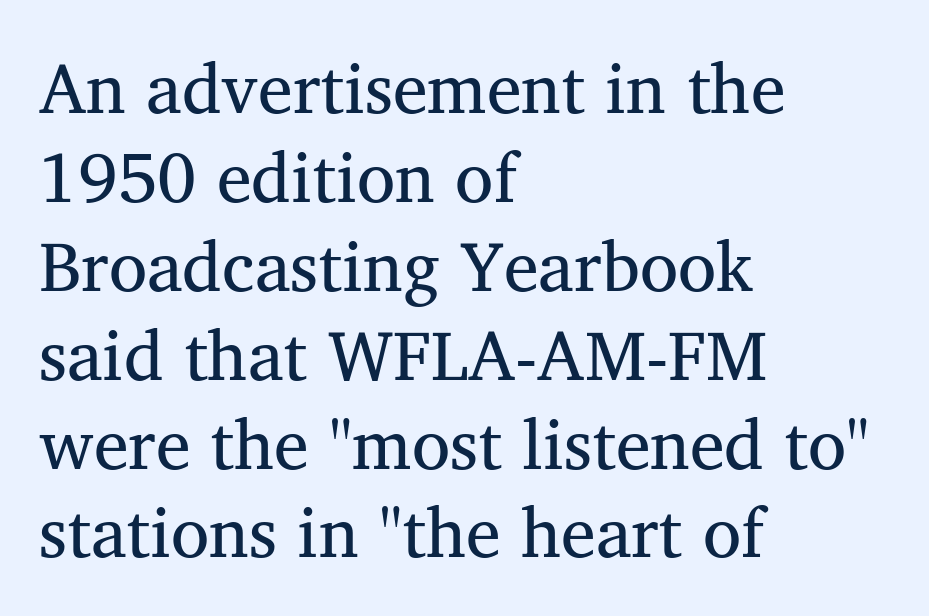
The image shows 70 px regular-weight serif type, upright; set left-aligned, normal line spacing (1.27x), normal letter spacing, not underlined; medium stroke contrast and a medium x-height.
